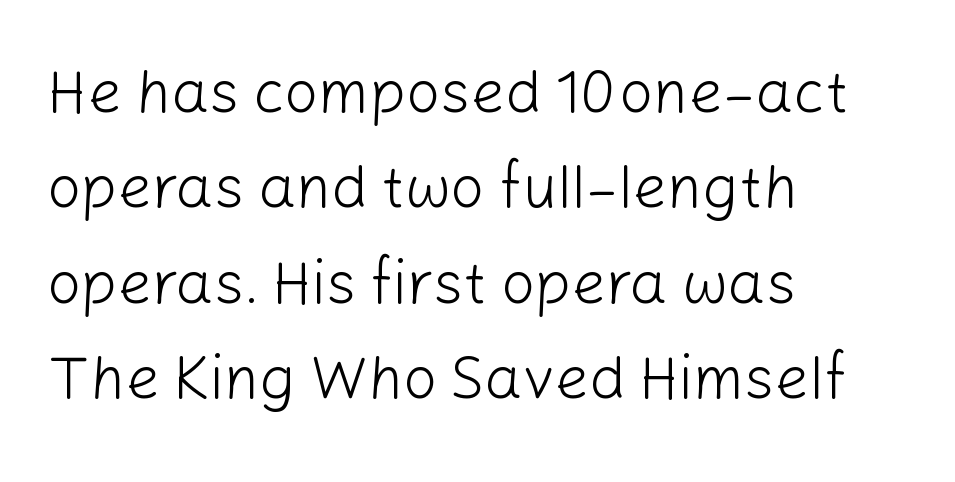
The foot of each line stays bare and open. You could not count columns in this text — the font is proportionally spaced. Reading down the column, the eye jumps a familiar distance to each next line. In terms of letterspacing, this is plain default setting. Unlike italic type, these characters show no tilt at all. In CSS terms this would be text-align: left.
